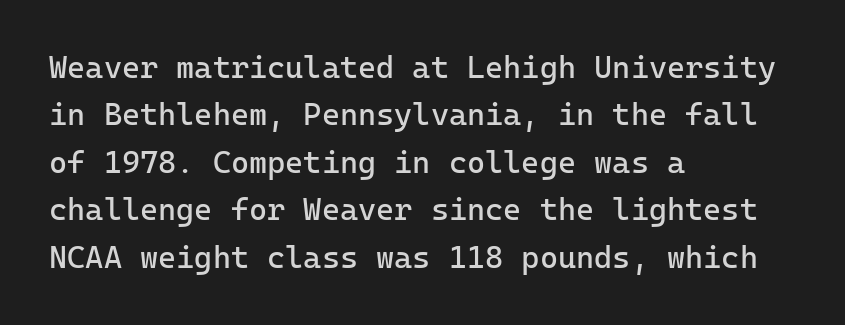
The image shows 31 px regular-weight sans-serif type, upright; set left-aligned, normal line spacing (1.53x), normal letter spacing, not underlined; low stroke contrast and a medium x-height.
